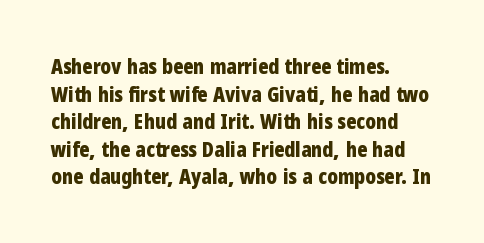
Q: Is the text bold? A: Yes.
Q: Is the text italic (slanted)? A: No, it is upright.
Q: Is the text underlined? A: No.
Q: How is the paragraph aligned? A: Left-aligned.
Q: Is the spacing between letters normal or unusually wide? A: Normal.
Q: Is the spacing between lines tight, normal or loose? A: Normal.
